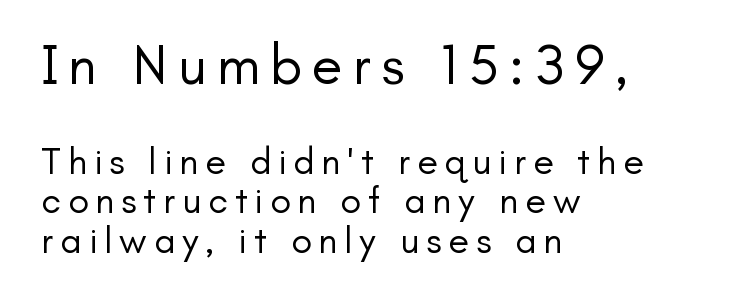
The image shows 57 px regular-weight sans-serif type, upright; set left-aligned, tight line spacing (1.03x), not underlined; the first (top) block is 1.5x larger; low stroke contrast and a small x-height.
